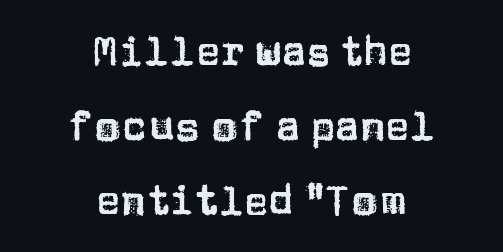
Q: Is the text italic (slanted)? A: No, it is upright.
Q: Is the typeface a serif or a sans-serif typeface? A: Sans-serif.
Q: Is the text underlined? A: No.
Q: How is the paragraph aligned? A: Centered.
Q: Is the spacing between letters normal or unusually wide? A: Normal.
Q: Width (condensed, normal, or wide)? A: Normal.
Q: Stroke contrast? A: Low.
Q: x-height? A: Large.
Q: Monospaced? A: No.
